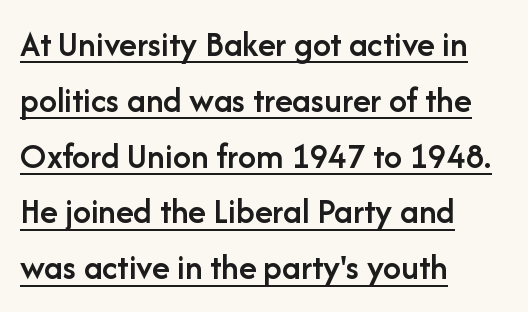
Q: Is the text bold? A: Semi-bold.
Q: Is the text italic (slanted)? A: No, it is upright.
Q: Is the typeface a serif or a sans-serif typeface? A: Sans-serif.
Q: Is the text underlined? A: Yes.
Q: How is the paragraph aligned? A: Left-aligned.
Q: Is the spacing between letters normal or unusually wide? A: Normal.
Q: Is the spacing between lines tight, normal or loose? A: Normal.
Q: Width (condensed, normal, or wide)? A: Normal.
Q: Stroke contrast? A: Low.
Q: x-height? A: Medium.
Q: Monospaced? A: No.
